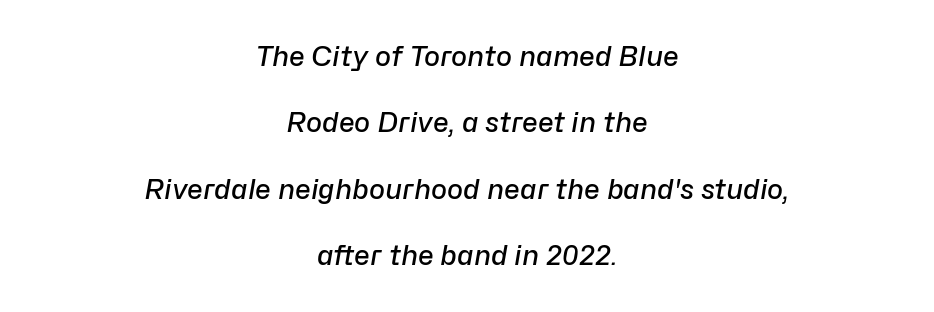
{"italic": "yes", "lean": "right", "slant_degrees": 10, "bold": "semi", "underline": "no", "align": "center", "line_spacing": "loose", "line_spacing_ratio": 2.46, "letter_spacing": "normal", "letter_spacing_em": 0.0, "glyph_px": 27}
